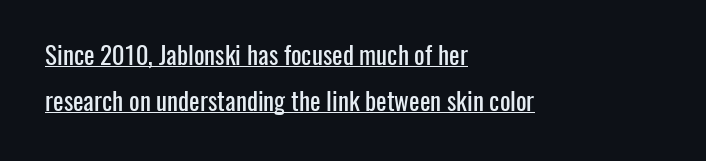
{"italic": "no", "underline": "yes", "align": "left", "line_spacing_ratio": 1.84, "letter_spacing": "normal", "letter_spacing_em": 0.0, "glyph_px": 25}
